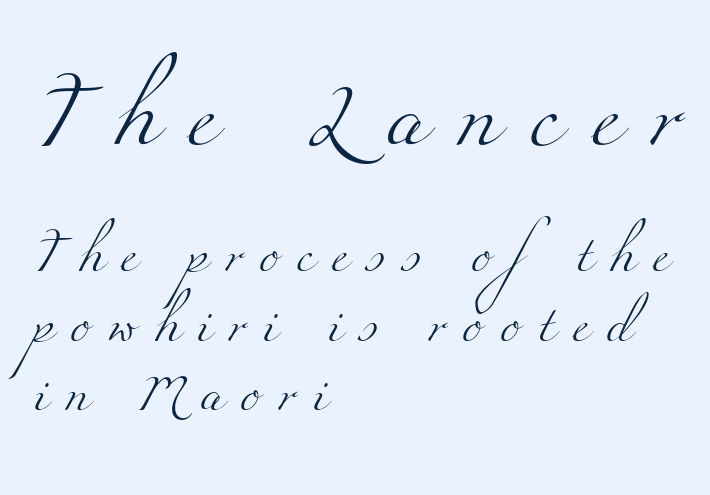
Q: Is the text bold? A: No.
Q: Is the text underlined? A: No.
Q: How is the paragraph aligned? A: Left-aligned.
Q: Is the spacing between letters normal or unusually wide? A: Unusually wide.
Q: Which block of text is set in a larger size, the first (top) or the second (bottom)? A: The first (top) one.
Q: Width (condensed, normal, or wide)? A: Wide.
Q: Stroke contrast? A: Medium.
Q: x-height? A: Small.
Q: Monospaced? A: No.
